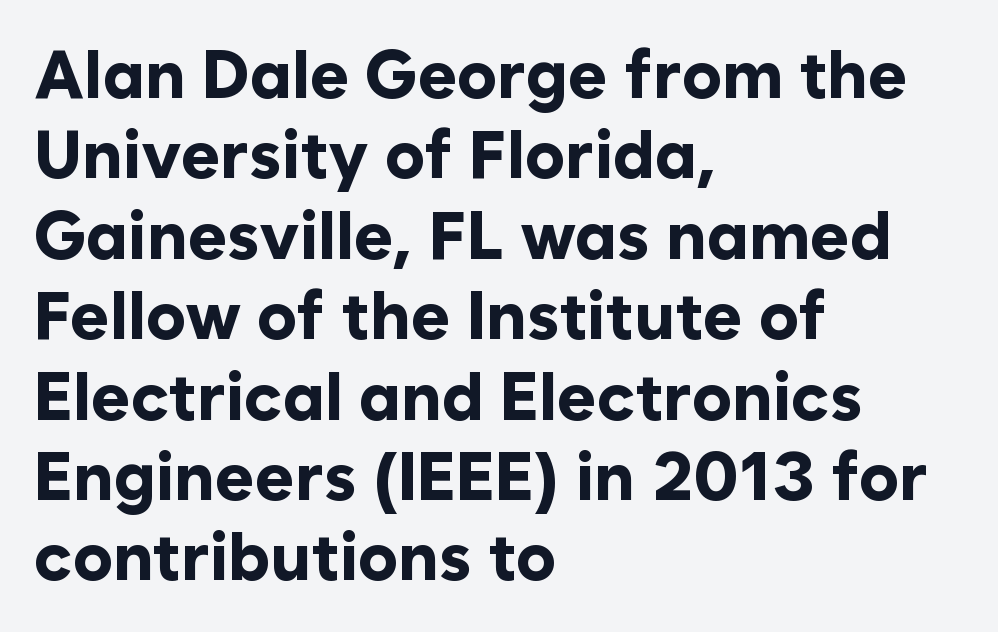
Q: Is the text bold? A: Yes.
Q: Is the text italic (slanted)? A: No, it is upright.
Q: Is the typeface a serif or a sans-serif typeface? A: Sans-serif.
Q: Is the text underlined? A: No.
Q: How is the paragraph aligned? A: Left-aligned.
Q: Is the spacing between letters normal or unusually wide? A: Normal.
Q: Width (condensed, normal, or wide)? A: Normal.
Q: Stroke contrast? A: Low.
Q: x-height? A: Medium.
Q: Monospaced? A: No.
